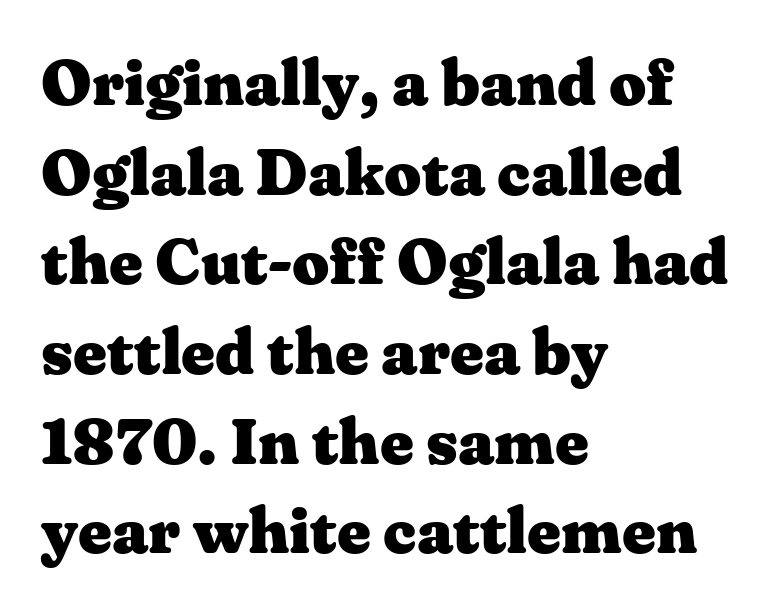
Ascenders rise straight up at ninety degrees. A typesetter would call this zero additional tracking. Is there much room between lines? A standard amount, neither cramped nor airy. Clear beneath every line of the passage.
